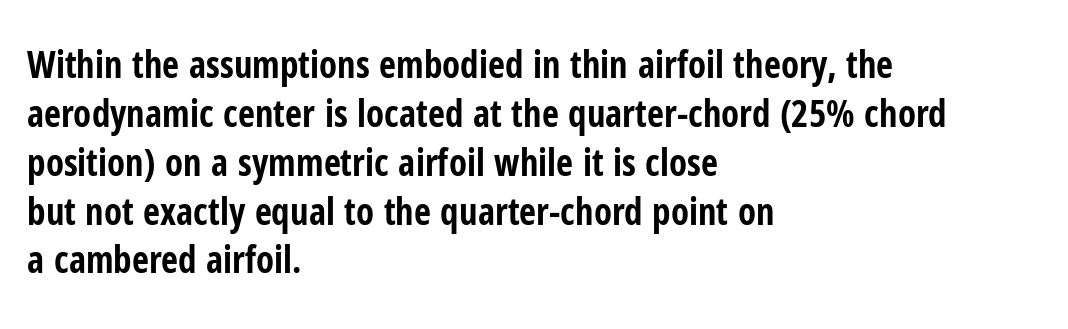
{"serif": "no", "italic": "no", "bold": "yes", "weight": "bold", "width": "condensed", "stroke_contrast": "low", "x_height": "medium", "monospaced": "no", "underline": "no", "align": "left", "line_spacing": "normal", "line_spacing_ratio": 1.32, "letter_spacing": "normal", "letter_spacing_em": 0.0, "glyph_px": 37}
